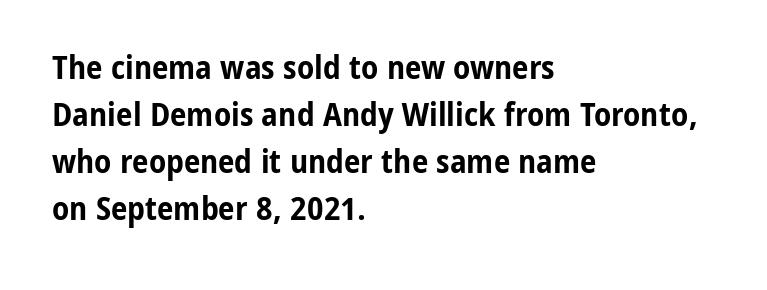
Regular leading. The typesetting leans heavy: a genuine bold. Rendered with straight, roman letterforms. The designer went with a sans here, leaving each stem footless.
